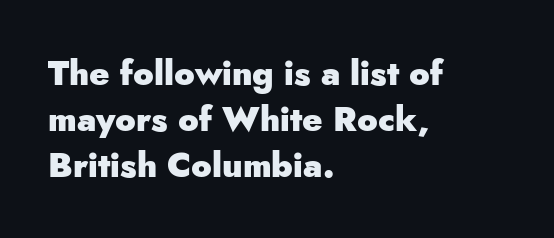
The image shows 34 px heavy sans-serif type, upright; set left-aligned, normal line spacing (1.35x), normal letter spacing, not underlined; low stroke contrast and a small x-height.
